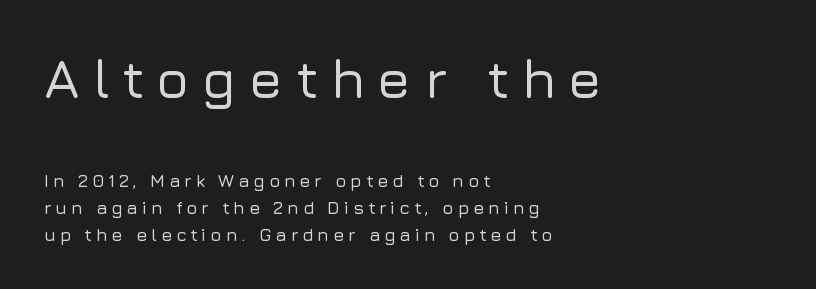
The image shows 55 px sans-serif type, upright; set left-aligned, normal line spacing (1.48x), unusually wide letter spacing (+0.22 em), not underlined; the first (top) block is 3.06x larger; low stroke contrast and a medium x-height.
